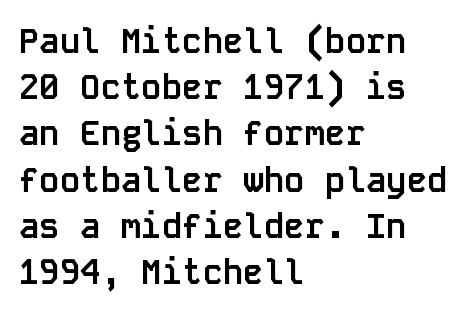
{"serif": "no", "italic": "no", "bold": "yes", "weight": "semibold", "width": "normal", "stroke_contrast": "low", "x_height": "large", "monospaced": "yes", "underline": "no", "align": "left", "line_spacing": "normal", "line_spacing_ratio": 1.36, "letter_spacing": "normal", "letter_spacing_em": 0.0, "glyph_px": 34}
